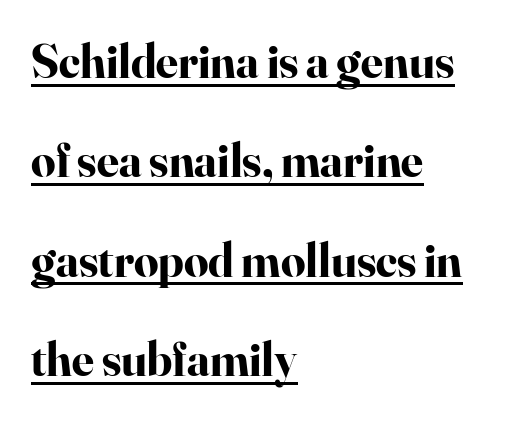
A typesetter would call this proportional, since set widths differ per character. Tracking value appears to be zero — textbook default spacing. Each line of the rendering has a horizontal stroke beneath the glyphs. Upright lettering throughout. Compared with a centered layout, this one pins lines to the left instead.
